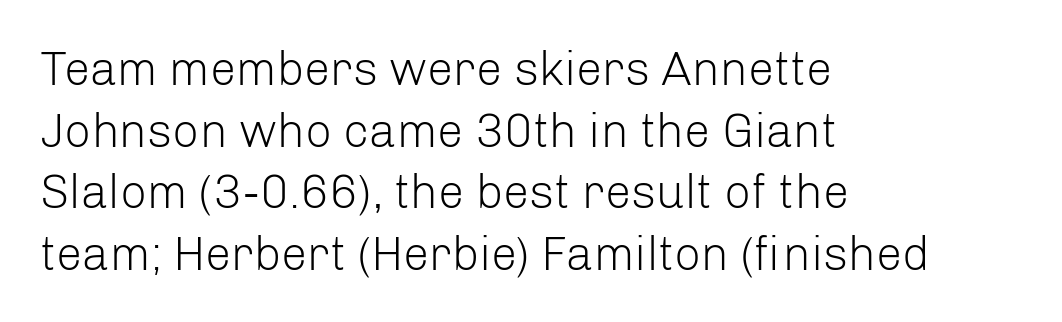
Inter-character spacing is left at the font's built-in metrics. Typographically, this falls in the sans-serif category. Tall strokes in this sample are plumb rather than angled. The rendering anchors every line to the left-hand side. Proportional: the letters do not fall into vertical columns. Weight: not bold — regular or lighter.
